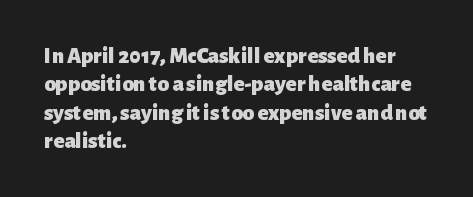
The image shows 23 px bold type, upright; set left-aligned, line spacing 1.23x, normal letter spacing, not underlined.
